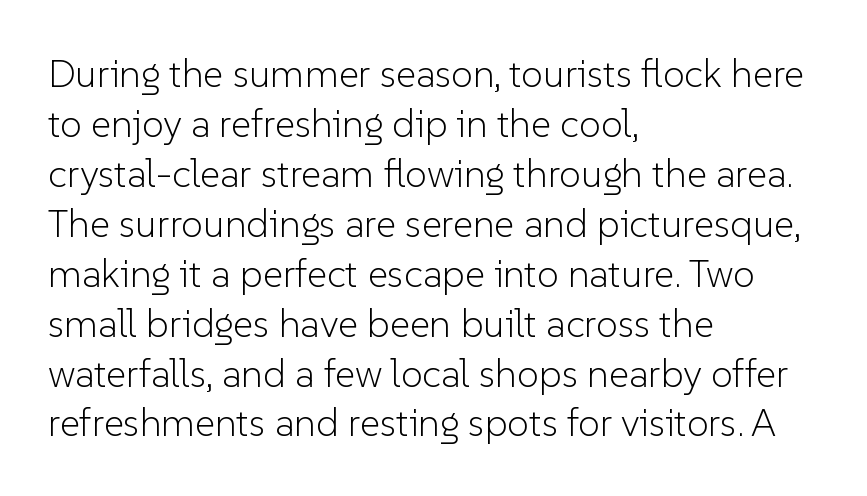
{"serif": "no", "italic": "no", "bold": "no", "weight": "light", "width": "normal", "stroke_contrast": "low", "x_height": "medium", "monospaced": "no", "underline": "no", "align": "left", "line_spacing": "normal", "line_spacing_ratio": 1.28, "letter_spacing": "normal", "letter_spacing_em": 0.0, "glyph_px": 39}
